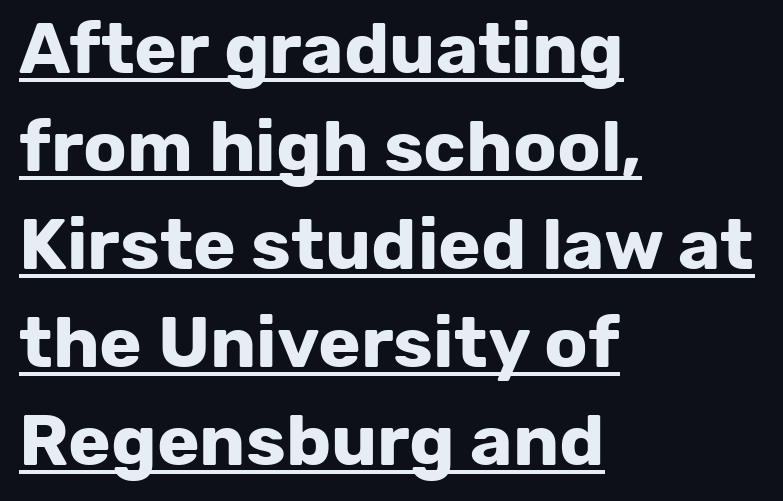
{"serif": "no", "italic": "no", "bold": "yes", "weight": "bold", "width": "normal", "stroke_contrast": "low", "x_height": "medium", "monospaced": "no", "underline": "yes", "align": "left", "line_spacing": "normal", "line_spacing_ratio": 1.36, "letter_spacing": "normal", "letter_spacing_em": 0.0, "glyph_px": 72}
